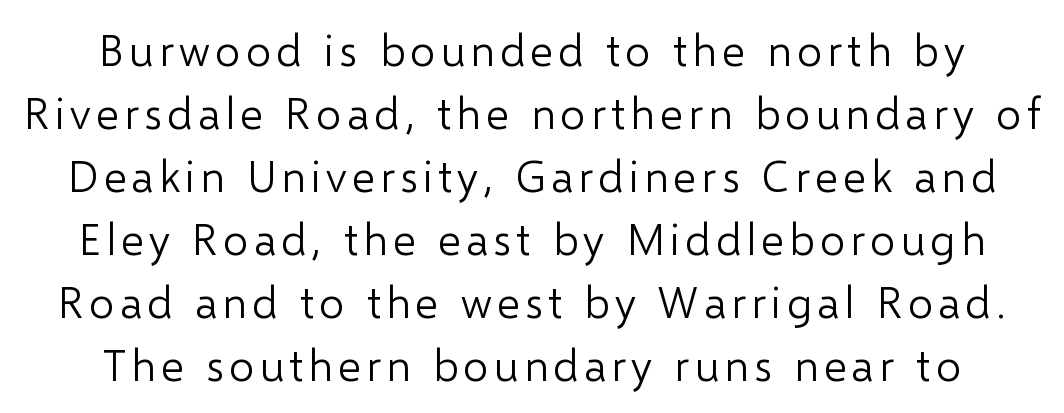
Q: Is the text bold? A: No.
Q: Is the text italic (slanted)? A: No, it is upright.
Q: Is the typeface a serif or a sans-serif typeface? A: Sans-serif.
Q: Is the text underlined? A: No.
Q: How is the paragraph aligned? A: Centered.
Q: Is the spacing between lines tight, normal or loose? A: Normal.
Q: Width (condensed, normal, or wide)? A: Normal.
Q: Stroke contrast? A: Low.
Q: x-height? A: Medium.
Q: Monospaced? A: No.
